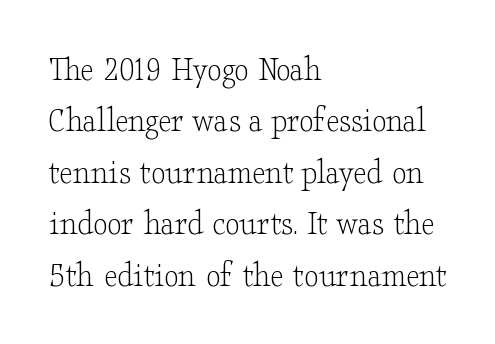
The image shows 37 px light, wide serif type, upright; set left-aligned, normal line spacing (1.39x), normal letter spacing, not underlined; low stroke contrast and a small x-height.
